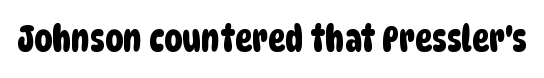
The rendering shows plain stroke endings on the letterforms — a sans-serif design. Does extra space separate the letters? No, they use regular spacing. The rendering uses natural spacing where letterforms have individual widths. Lines of text with bare space underneath.
